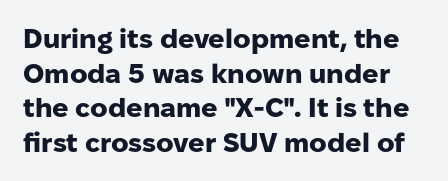
Q: Is the text bold? A: Yes.
Q: Is the text italic (slanted)? A: No, it is upright.
Q: Is the text underlined? A: No.
Q: Is the spacing between letters normal or unusually wide? A: Normal.
Q: Is the spacing between lines tight, normal or loose? A: Normal.
